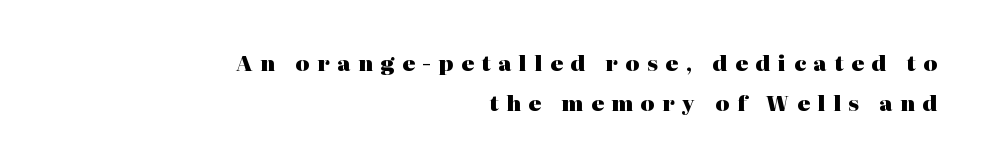
Q: Is the text bold? A: Yes.
Q: Is the text italic (slanted)? A: No, it is upright.
Q: Is the text underlined? A: No.
Q: How is the paragraph aligned? A: Right-aligned.
Q: Is the spacing between letters normal or unusually wide? A: Unusually wide.
Q: Is the spacing between lines tight, normal or loose? A: Loose.
